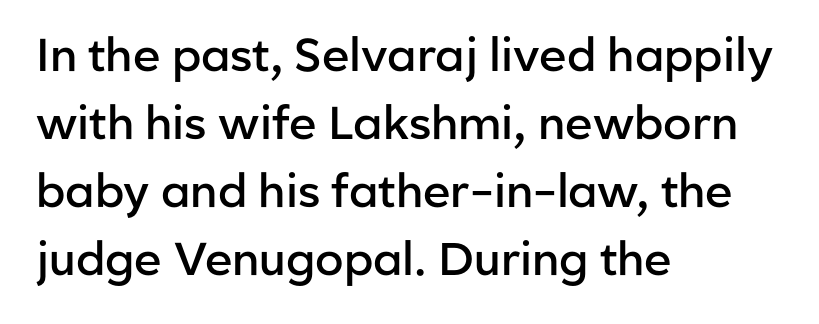
Bare-footed words on every line. Semibold letterforms, between regular and bold. Typeset ragged right — the left edge is the straight one. Designer's note — italics off, roman on.
